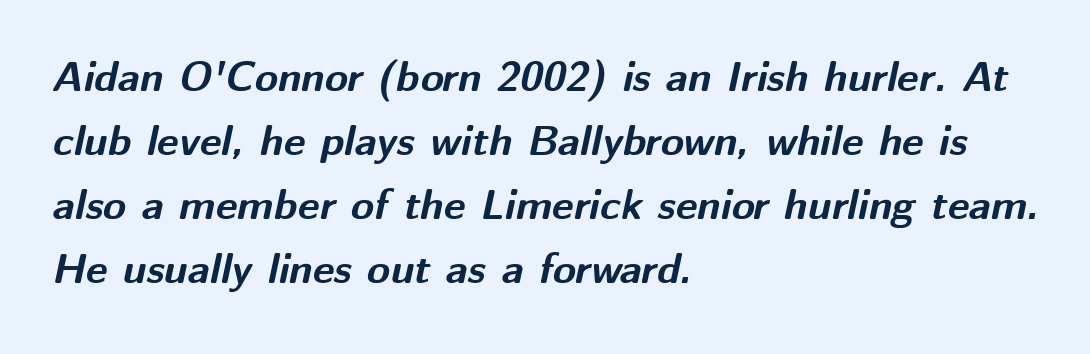
The image shows 42 px bold type, italic (leaning right); set left-aligned, normal line spacing (1.52x), normal letter spacing, not underlined; medium stroke contrast and a medium x-height.
